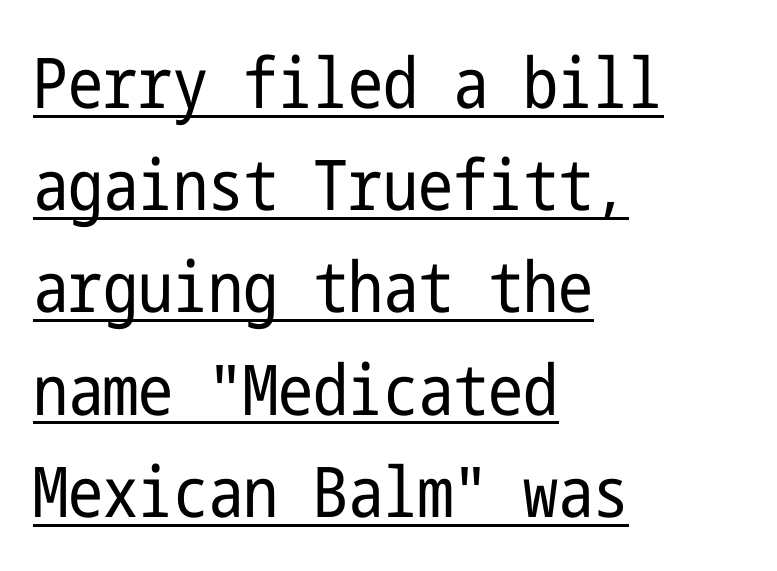
{"serif": "no", "italic": "no", "bold": "no", "weight": "regular", "width": "condensed", "stroke_contrast": "low", "x_height": "medium", "underline": "yes", "align": "left", "line_spacing": "normal", "line_spacing_ratio": 1.46, "letter_spacing": "normal", "letter_spacing_em": 0.0, "glyph_px": 70}
